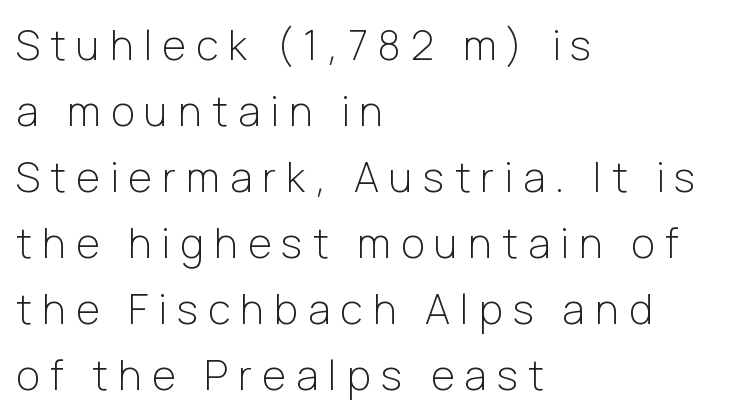
The image shows 41 px light sans-serif type, upright; set left-aligned, normal line spacing (1.61x), unusually wide letter spacing (+0.25 em), not underlined; low stroke contrast and a medium x-height.
